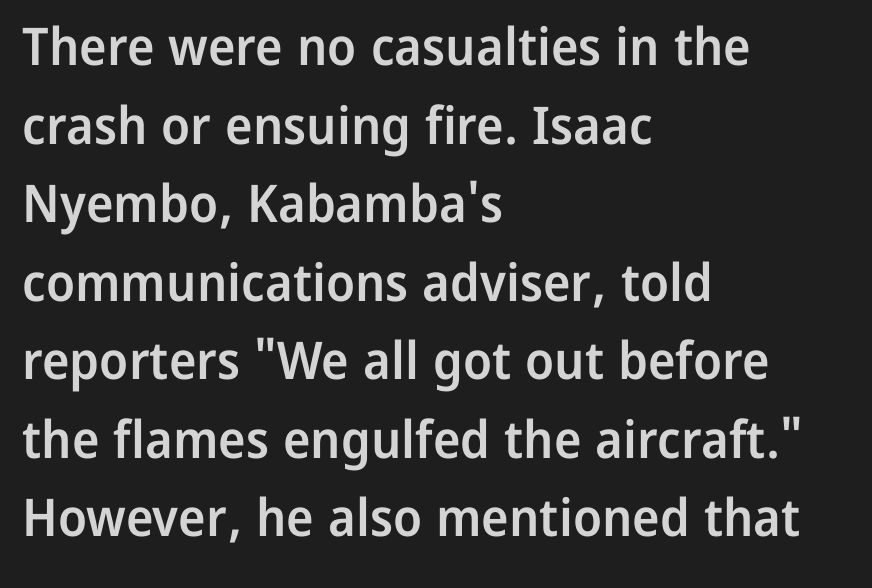
Q: Is the text bold? A: Semi-bold.
Q: Is the text italic (slanted)? A: No, it is upright.
Q: Is the typeface a serif or a sans-serif typeface? A: Sans-serif.
Q: Is the text underlined? A: No.
Q: How is the paragraph aligned? A: Left-aligned.
Q: Is the spacing between letters normal or unusually wide? A: Normal.
Q: Is the spacing between lines tight, normal or loose? A: Normal.
Q: Width (condensed, normal, or wide)? A: Normal.
Q: Stroke contrast? A: Low.
Q: x-height? A: Medium.
Q: Monospaced? A: No.
